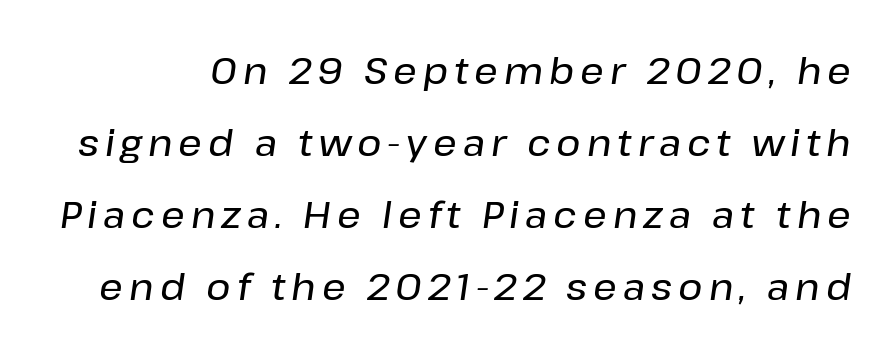
Airy leading. Italic: yes, the glyphs are oblique. Spacing verdict: proportional, widths tailored to each character. Underlining? Definitely not there.
